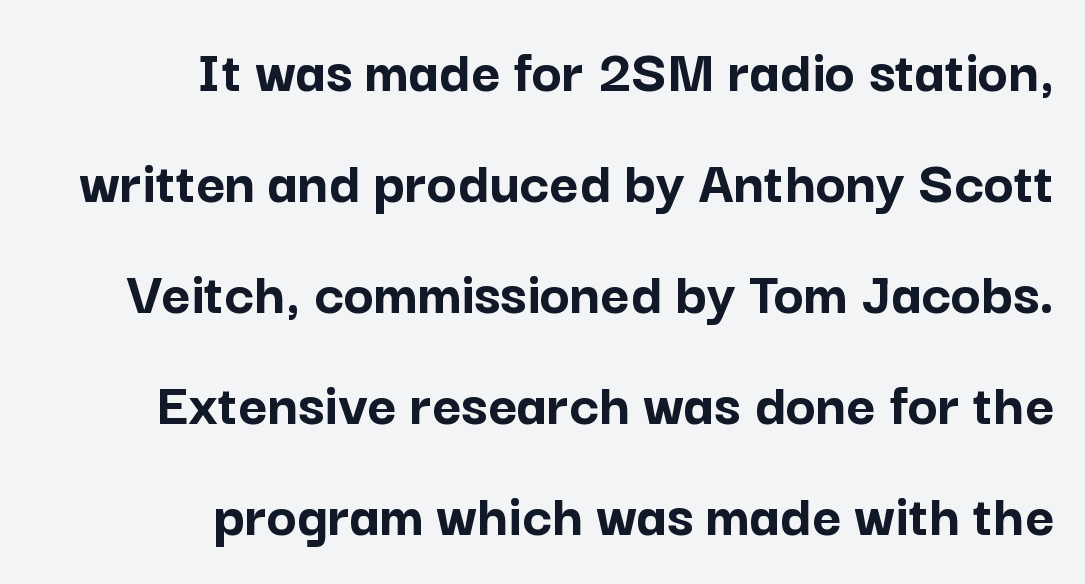
The rendering uses natural spacing where letterforms have individual widths. Does the weight exceed regular? Yes, all the way to bold. The axis of the letterforms is exactly vertical. The rag falls on the left side of this text block.
